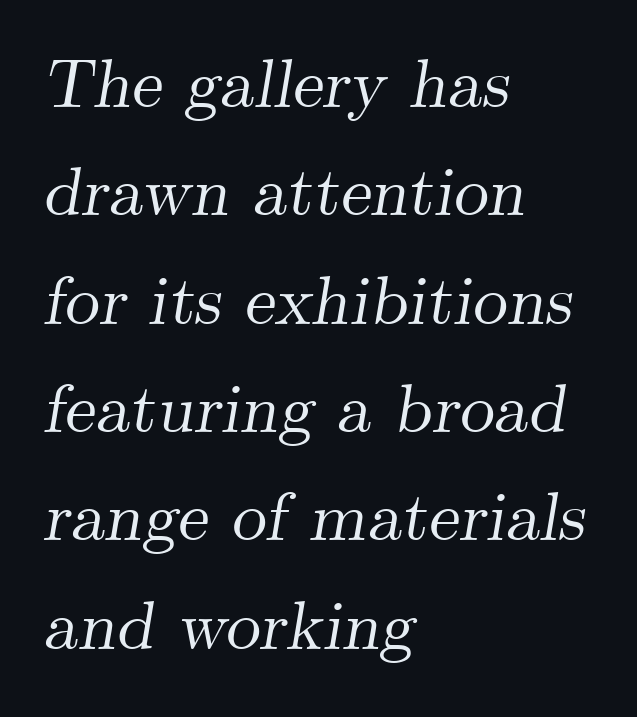
{"serif": "yes", "italic": "yes", "lean": "right", "slant_degrees": 9, "width": "normal", "stroke_contrast": "medium", "x_height": "small", "monospaced": "no", "underline": "no", "align": "left", "line_spacing": "normal", "line_spacing_ratio": 1.57, "letter_spacing": "normal", "letter_spacing_em": 0.0, "glyph_px": 69}
